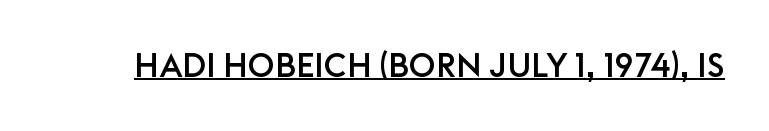
Q: Is the text italic (slanted)? A: No, it is upright.
Q: Is the typeface a serif or a sans-serif typeface? A: Sans-serif.
Q: Is the text underlined? A: Yes.
Q: Is the spacing between letters normal or unusually wide? A: Normal.
Q: Width (condensed, normal, or wide)? A: Normal.
Q: Stroke contrast? A: Low.
Q: x-height? A: Large.
Q: Monospaced? A: No.
